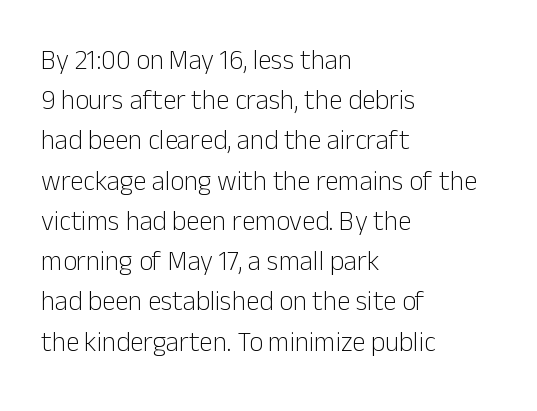
The paragraph shown leans on its left margin. Has an underline been added? It has not. The font's upright variant was chosen for this text. The cut favours lightness, reaching ordinary text weight at its darkest.
